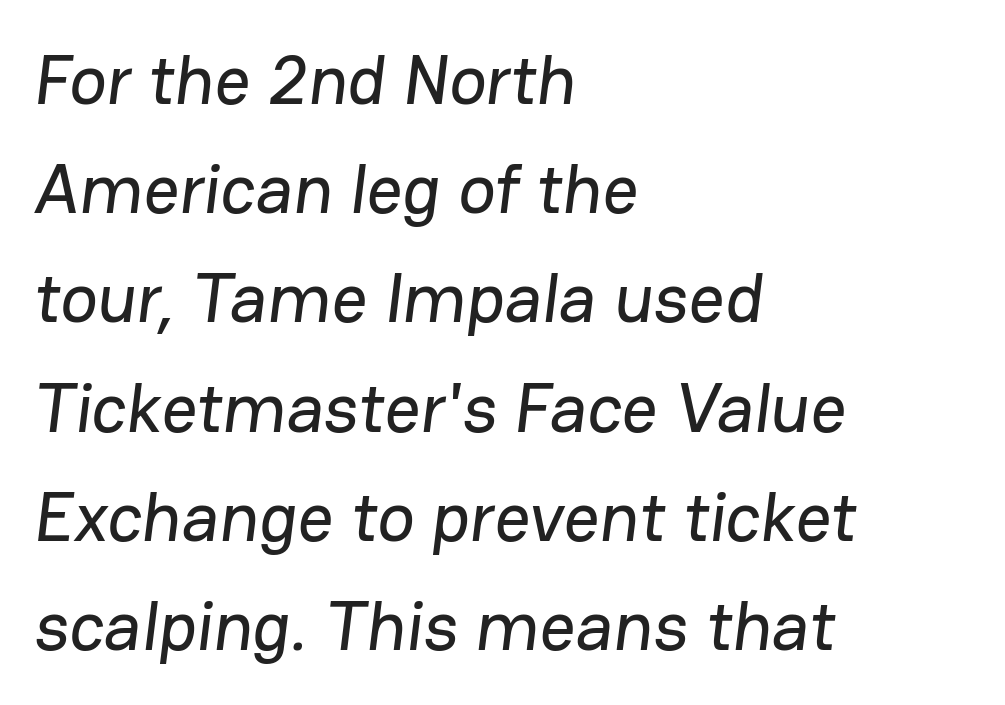
Q: Is the typeface a serif or a sans-serif typeface? A: Sans-serif.
Q: Is the text underlined? A: No.
Q: How is the paragraph aligned? A: Left-aligned.
Q: Is the spacing between letters normal or unusually wide? A: Normal.
Q: Is the spacing between lines tight, normal or loose? A: Normal.
Q: Width (condensed, normal, or wide)? A: Normal.
Q: Stroke contrast? A: Low.
Q: x-height? A: Medium.
Q: Monospaced? A: No.
